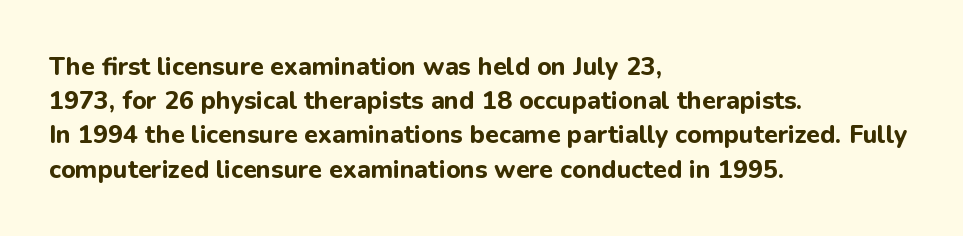
Q: Is the text bold? A: Yes.
Q: Is the text italic (slanted)? A: No, it is upright.
Q: Is the text underlined? A: No.
Q: How is the paragraph aligned? A: Left-aligned.
Q: Is the spacing between letters normal or unusually wide? A: Normal.
Q: Is the spacing between lines tight, normal or loose? A: Normal.
